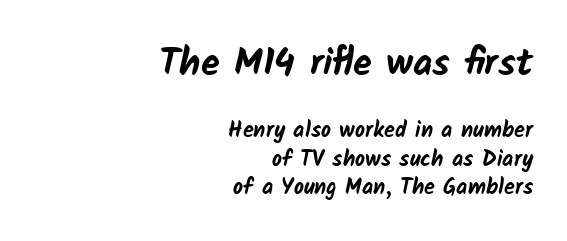
{"serif": "no", "bold": "yes", "weight": "bold", "width": "normal", "stroke_contrast": "low", "x_height": "medium", "monospaced": "no", "underline": "no", "align": "right", "line_spacing": "normal", "line_spacing_ratio": 1.29, "letter_spacing": "normal", "letter_spacing_em": 0.0, "larger_block": "first", "size_ratio": 1.73, "glyph_px": 38}
